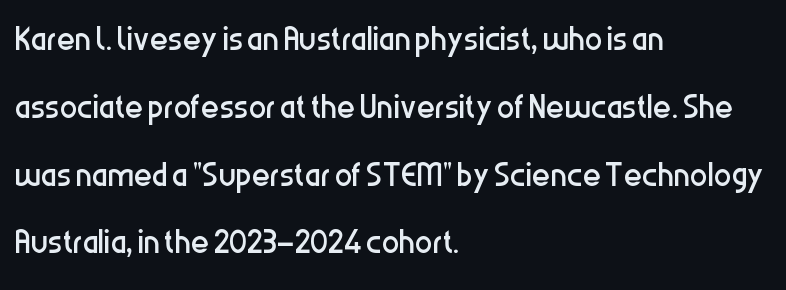
Q: Is the text bold? A: No.
Q: Is the text italic (slanted)? A: No, it is upright.
Q: Is the typeface a serif or a sans-serif typeface? A: Sans-serif.
Q: Is the text underlined? A: No.
Q: How is the paragraph aligned? A: Left-aligned.
Q: Is the spacing between letters normal or unusually wide? A: Normal.
Q: Is the spacing between lines tight, normal or loose? A: Normal.
Q: Width (condensed, normal, or wide)? A: Condensed.
Q: Stroke contrast? A: Low.
Q: x-height? A: Medium.
Q: Monospaced? A: No.
